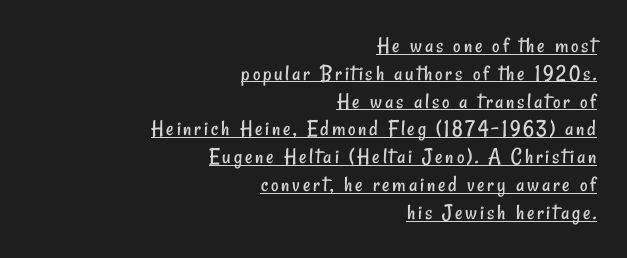
Heaviness? Minimal to ordinary, like unemphasized prose. Decoration check: the copy is underlined. One-word summary of the alignment: right.
